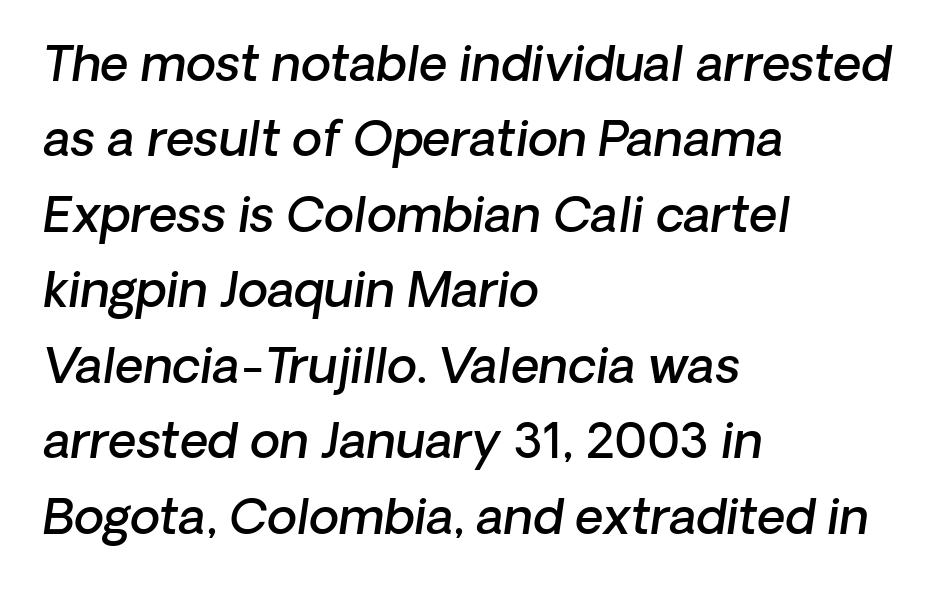
{"italic": "yes", "lean": "right", "slant_degrees": 8, "bold": "semi", "weight": "semibold", "width": "normal", "stroke_contrast": "low", "x_height": "medium", "monospaced": "no", "underline": "no", "align": "left", "line_spacing": "normal", "line_spacing_ratio": 1.54, "letter_spacing": "normal", "letter_spacing_em": 0.0, "glyph_px": 49}
